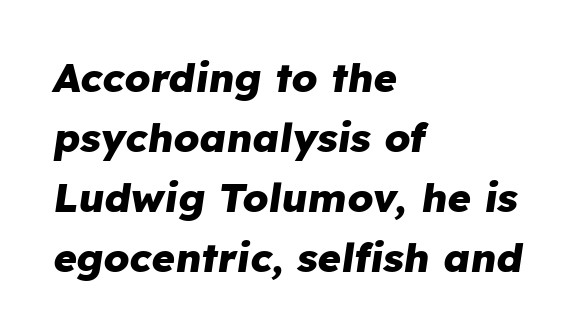
Q: Is the text bold? A: Yes.
Q: Is the text italic (slanted)? A: Yes, it leans right by about 8 degrees.
Q: Is the text underlined? A: No.
Q: How is the paragraph aligned? A: Left-aligned.
Q: Is the spacing between letters normal or unusually wide? A: Normal.
Q: Is the spacing between lines tight, normal or loose? A: Normal.
Q: Width (condensed, normal, or wide)? A: Normal.
Q: Stroke contrast? A: Low.
Q: x-height? A: Medium.
Q: Monospaced? A: No.
